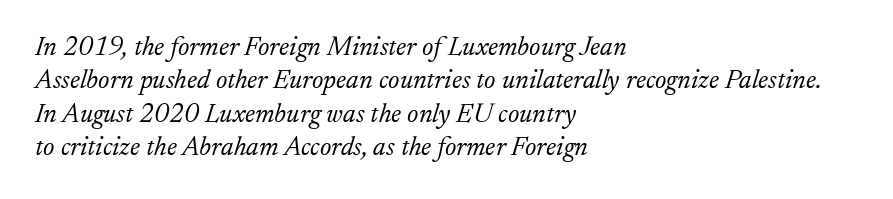
{"italic": "yes", "lean": "right", "slant_degrees": 17, "bold": "no", "underline": "no", "align": "left", "line_spacing_ratio": 1.24, "letter_spacing": "normal", "letter_spacing_em": 0.0, "glyph_px": 27}
